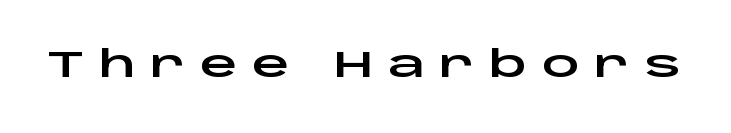
{"serif": "no", "italic": "no", "width": "wide", "stroke_contrast": "low", "x_height": "large", "monospaced": "no", "underline": "no", "letter_spacing": "wide", "letter_spacing_em": 0.39, "glyph_px": 37}
